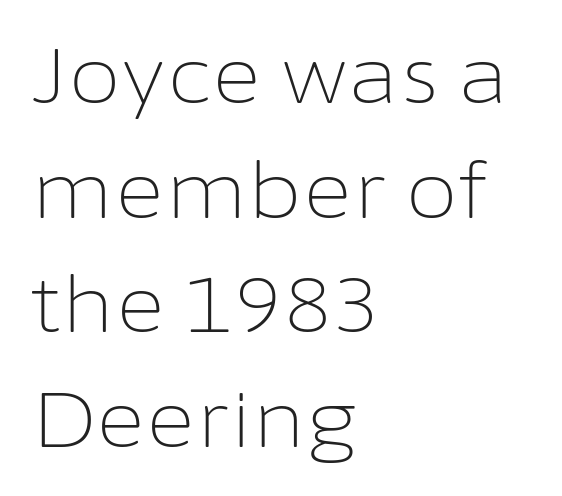
Q: Is the text bold? A: No.
Q: Is the text italic (slanted)? A: No, it is upright.
Q: Is the typeface a serif or a sans-serif typeface? A: Sans-serif.
Q: Is the text underlined? A: No.
Q: How is the paragraph aligned? A: Left-aligned.
Q: Is the spacing between letters normal or unusually wide? A: Normal.
Q: Is the spacing between lines tight, normal or loose? A: Normal.
Q: Width (condensed, normal, or wide)? A: Normal.
Q: Stroke contrast? A: Low.
Q: x-height? A: Medium.
Q: Monospaced? A: No.
